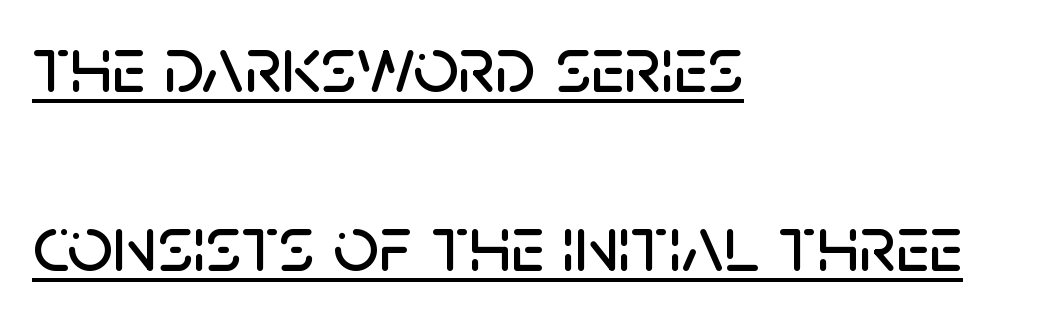
The image shows 80 px sans-serif type, upright; set left-aligned, loose line spacing (2.24x), normal letter spacing, underlined; low stroke contrast and a large x-height.
